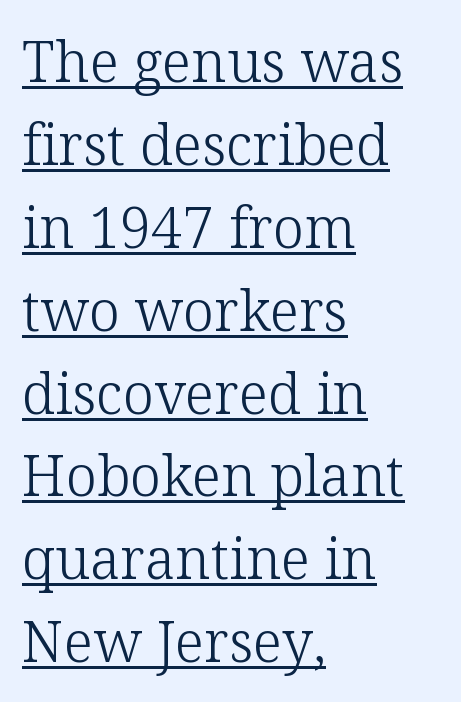
{"serif": "yes", "italic": "no", "bold": "no", "weight": "light", "width": "normal", "stroke_contrast": "low", "x_height": "medium", "monospaced": "no", "underline": "yes", "align": "left", "line_spacing": "normal", "line_spacing_ratio": 1.48, "letter_spacing": "normal", "letter_spacing_em": 0.0, "glyph_px": 56}
